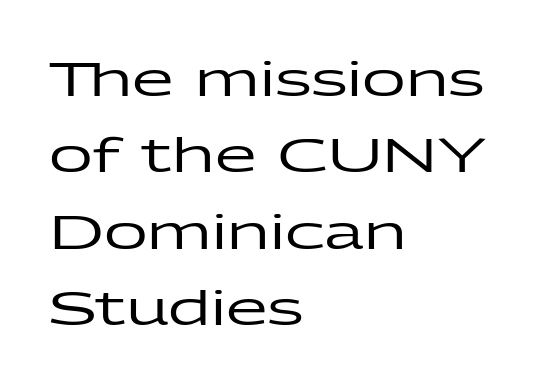
{"serif": "no", "italic": "no", "width": "wide", "stroke_contrast": "low", "x_height": "medium", "monospaced": "no", "underline": "no", "align": "left", "line_spacing": "normal", "line_spacing_ratio": 1.59, "letter_spacing": "normal", "letter_spacing_em": 0.0, "glyph_px": 48}
